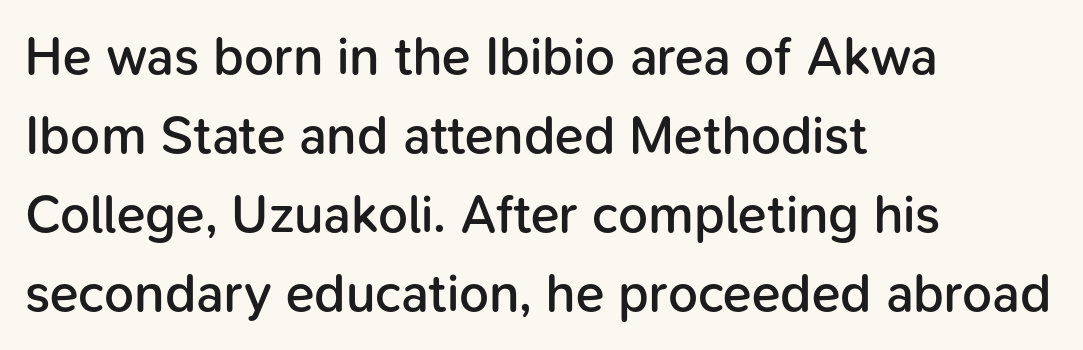
Typographically, this falls in the sans-serif category. These lines were composed using upright roman letters. The line texture is even and compact thanks to regular tracking. Words float on clear page, feet unadorned. How would I describe the line gaps? Plain and ordinary. The rendering anchors every line to the left-hand side.
